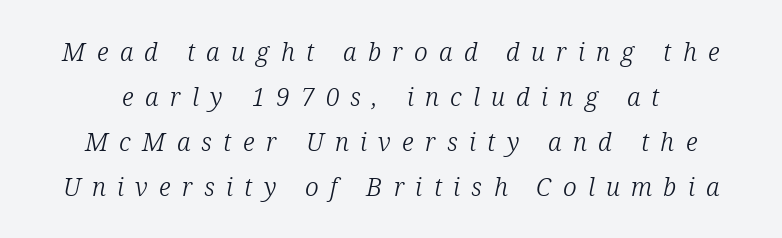
The image shows 25 px text type, italic (leaning right); set line spacing 1.8x, unusually wide letter spacing (+0.45 em), not underlined.
